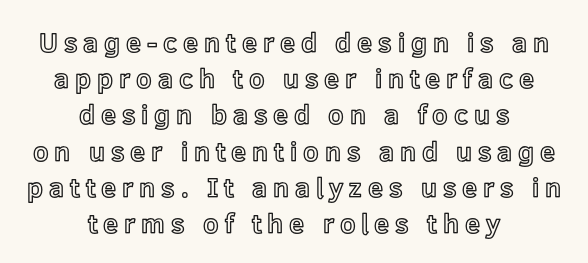
The image shows 27 px text type, upright; set centered, normal line spacing (1.34x), unusually wide letter spacing (+0.22 em), not underlined.
